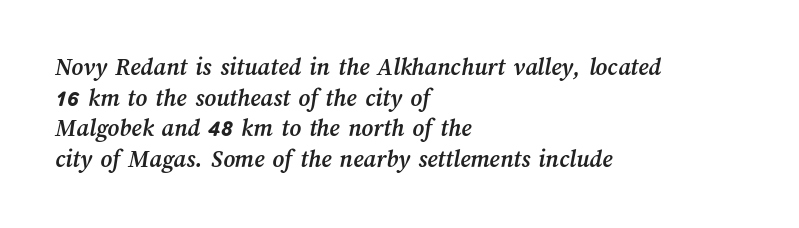
Standard letterfit; no display-style spreading of the glyphs. Only glyphs here, with clear space below each row. Is the block centered? No — it sits flush against the left margin. Typesetter's note: full bold, strokes at maximum text heaviness.
